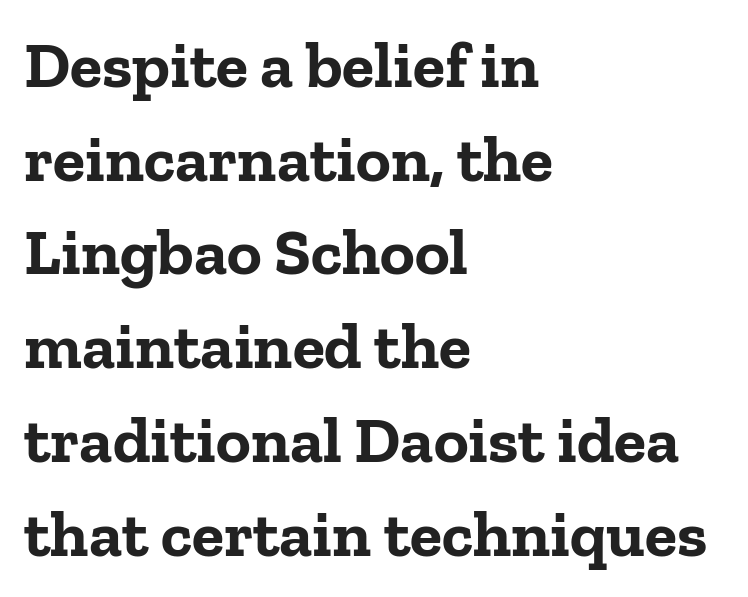
Q: Is the text bold? A: Yes.
Q: Is the text italic (slanted)? A: No, it is upright.
Q: Is the typeface a serif or a sans-serif typeface? A: Serif.
Q: Is the text underlined? A: No.
Q: How is the paragraph aligned? A: Left-aligned.
Q: Is the spacing between letters normal or unusually wide? A: Normal.
Q: Is the spacing between lines tight, normal or loose? A: Normal.
Q: Width (condensed, normal, or wide)? A: Normal.
Q: Stroke contrast? A: Low.
Q: x-height? A: Medium.
Q: Monospaced? A: No.
